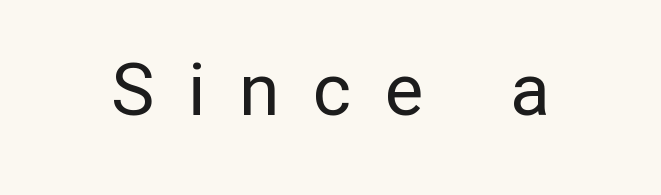
Words float on clear page, feet unadorned. The text was rendered using a sans face with plain stroke endings. The lettering stays uniformly vertical, giving the passage a roman look. These lines have a slow, spaced-out rhythm from letter to letter. Heft: none added — not bold.
